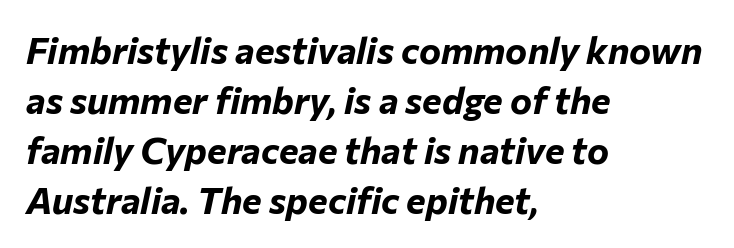
Underline: absent. Varying glyph widths throughout — classic text-font behaviour. Quick note: italic. In CSS terms this would be text-align: left. What's the leading like? Ordinary, nothing unusual. Plenty of ink on the page — the face is bold.
